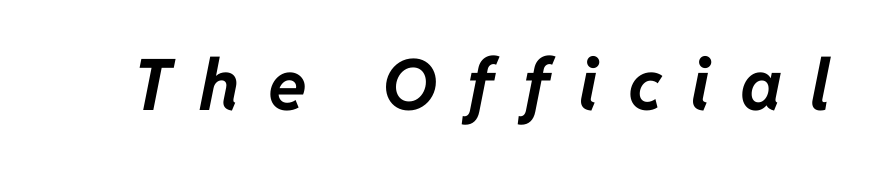
{"italic": "yes", "lean": "right", "slant_degrees": 11, "bold": "yes", "weight": "bold", "width": "normal", "stroke_contrast": "low", "x_height": "medium", "monospaced": "no", "underline": "no", "letter_spacing": "wide", "letter_spacing_em": 0.4, "glyph_px": 71}
